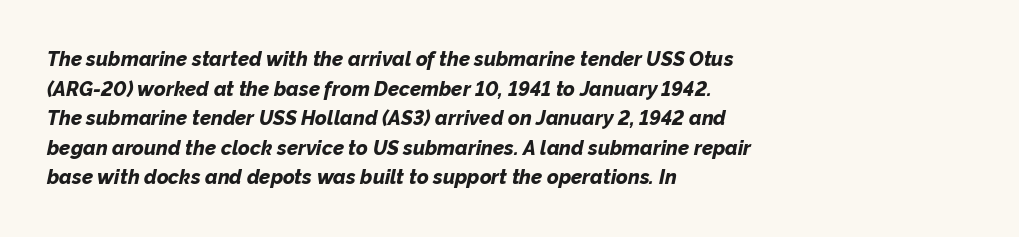
The image shows 20 px bold type, italic (leaning right); set left-aligned, normal line spacing (1.48x), normal letter spacing, not underlined.
